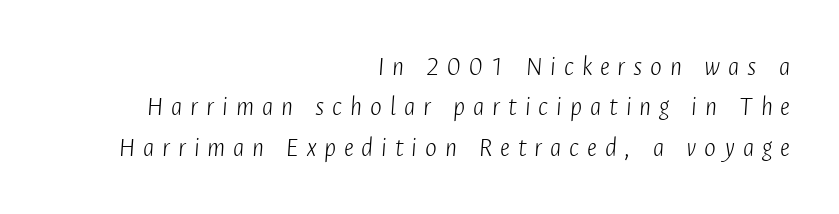
The image shows 28 px light, condensed type, italic (leaning right); set right-aligned, normal line spacing (1.44x), unusually wide letter spacing (+0.28 em), not underlined; low stroke contrast and a medium x-height.
